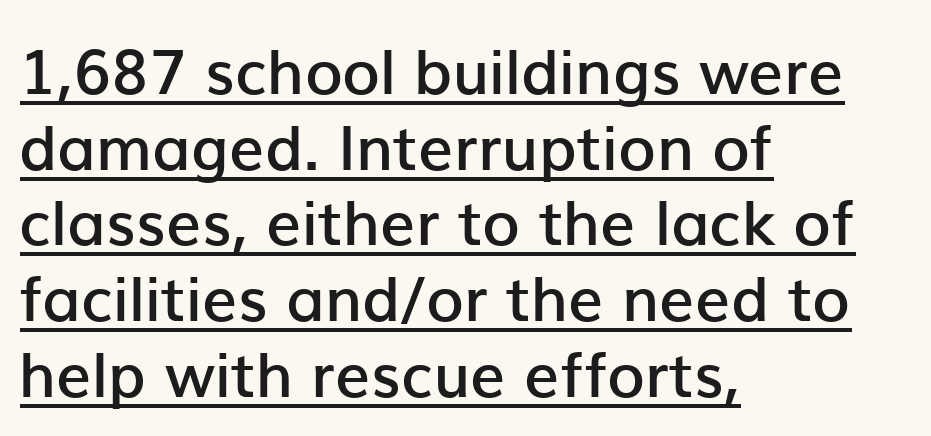
The image shows 62 px semibold sans-serif type, upright; set left-aligned, line spacing 1.22x, normal letter spacing, underlined; low stroke contrast and a medium x-height.
